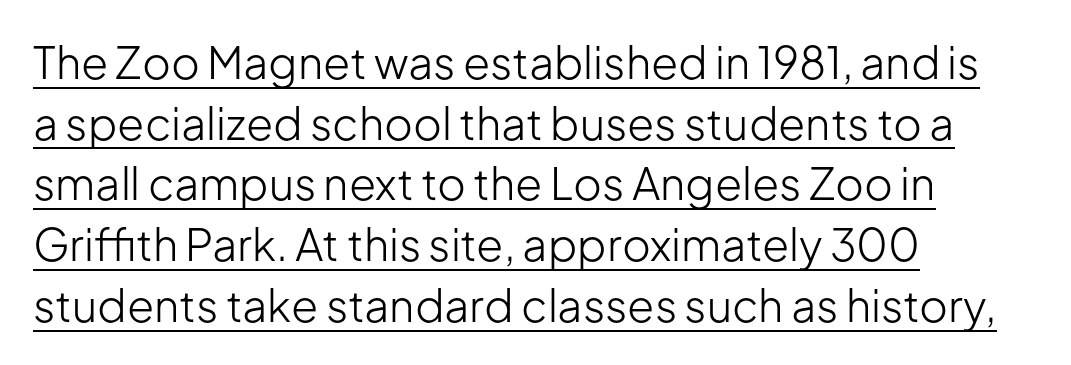
Q: Is the text bold? A: No.
Q: Is the text italic (slanted)? A: No, it is upright.
Q: Is the typeface a serif or a sans-serif typeface? A: Sans-serif.
Q: Is the text underlined? A: Yes.
Q: How is the paragraph aligned? A: Left-aligned.
Q: Is the spacing between letters normal or unusually wide? A: Normal.
Q: Is the spacing between lines tight, normal or loose? A: Normal.
Q: Width (condensed, normal, or wide)? A: Normal.
Q: Stroke contrast? A: Low.
Q: x-height? A: Medium.
Q: Monospaced? A: No.
